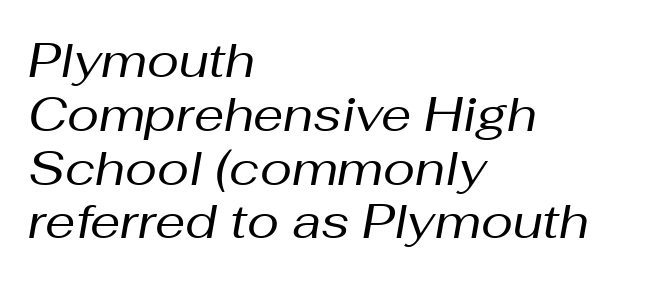
Q: Is the text bold? A: No.
Q: Is the text italic (slanted)? A: Yes, it leans right by about 10 degrees.
Q: Is the text underlined? A: No.
Q: How is the paragraph aligned? A: Left-aligned.
Q: Is the spacing between letters normal or unusually wide? A: Normal.
Q: Is the spacing between lines tight, normal or loose? A: Tight.
Q: Width (condensed, normal, or wide)? A: Normal.
Q: Stroke contrast? A: Medium.
Q: x-height? A: Medium.
Q: Monospaced? A: No.
